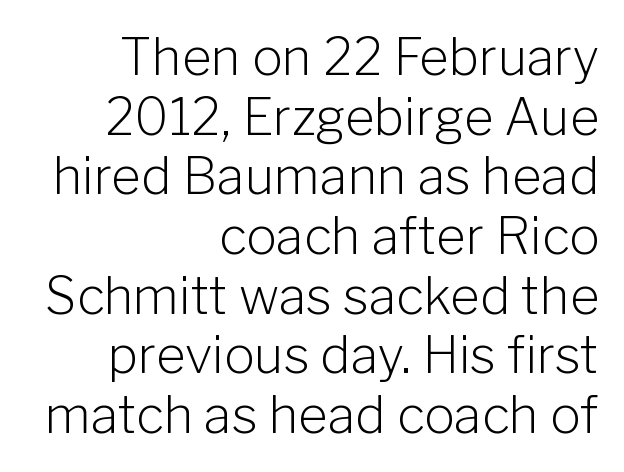
The image shows 51 px light sans-serif type, upright; set right-aligned, line spacing 1.17x, normal letter spacing, not underlined; low stroke contrast and a medium x-height.
